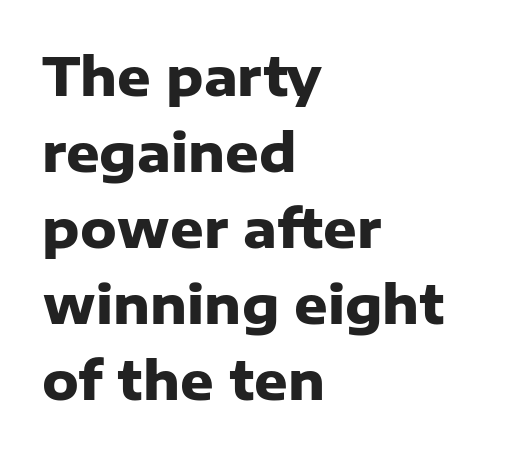
{"serif": "no", "italic": "no", "bold": "yes", "weight": "heavy", "width": "normal", "stroke_contrast": "low", "x_height": "medium", "monospaced": "no", "underline": "no", "align": "left", "line_spacing": "normal", "line_spacing_ratio": 1.46, "letter_spacing": "normal", "letter_spacing_em": 0.0, "glyph_px": 52}
